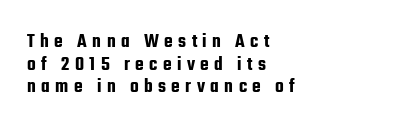
The image shows 20 px text type, upright; set left-aligned, tight line spacing (1.13x), unusually wide letter spacing (+0.27 em), not underlined.
